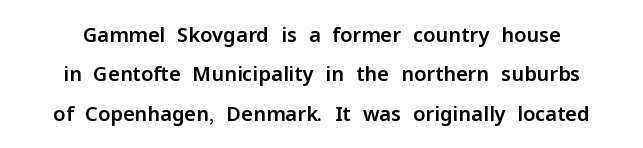
{"italic": "no", "underline": "no", "line_spacing": "loose", "line_spacing_ratio": 1.97, "letter_spacing": "normal", "letter_spacing_em": 0.0, "glyph_px": 20}
